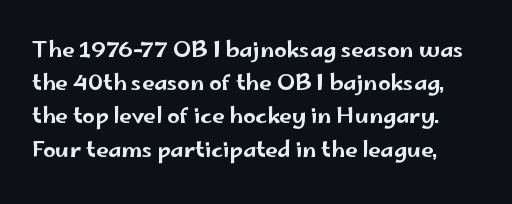
Posture: upright roman. Normally led — the rows are evenly, conventionally spaced. Default kerning and tracking; the words read as compact shapes. Descender tails drop into unmarked territory.
